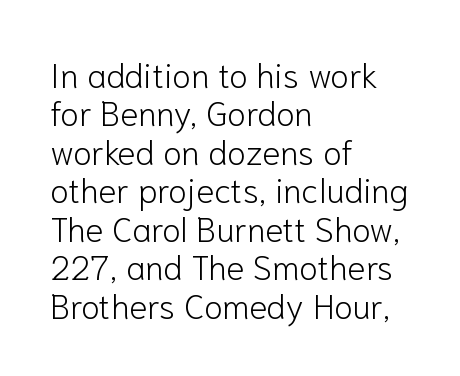
The image shows 34 px light sans-serif type, upright; set left-aligned, tight line spacing (1.13x), normal letter spacing, not underlined; low stroke contrast and a medium x-height.
